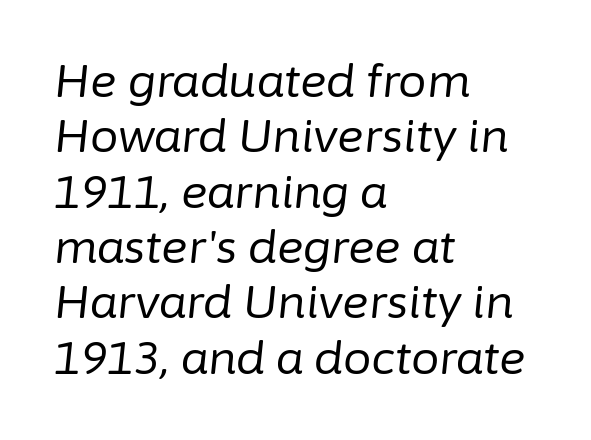
Q: Is the text bold? A: No.
Q: Is the text italic (slanted)? A: Yes, it leans right by about 6 degrees.
Q: Is the text underlined? A: No.
Q: How is the paragraph aligned? A: Left-aligned.
Q: Is the spacing between letters normal or unusually wide? A: Normal.
Q: Width (condensed, normal, or wide)? A: Normal.
Q: Stroke contrast? A: Low.
Q: x-height? A: Medium.
Q: Monospaced? A: No.
